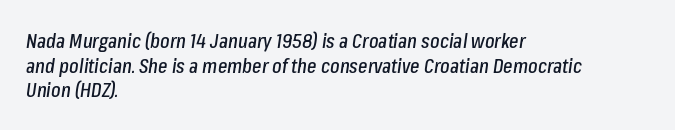
Spacing between characters is what you'd get straight out of the box. Alignment: flush left. Only glyphs here, with clear space below each row. The rendering applies a slant to the glyphs.
